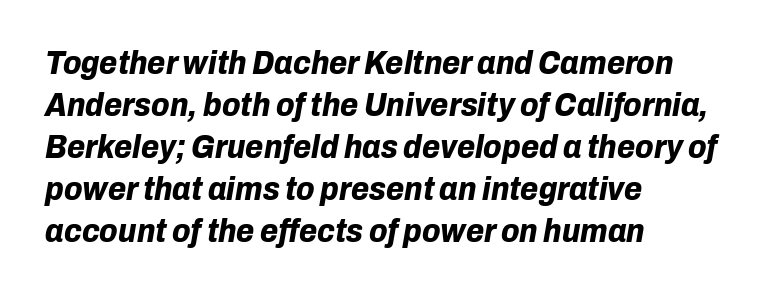
Compared with typical paragraphs, the rows here are spaced about the same. Line starts are locked; line ends wander. These lines keep a tight, regular rhythm from letter to letter. The string is rendered with underlining switched off. Compared with an ordinary text face, these strokes are far heavier — a full bold.
